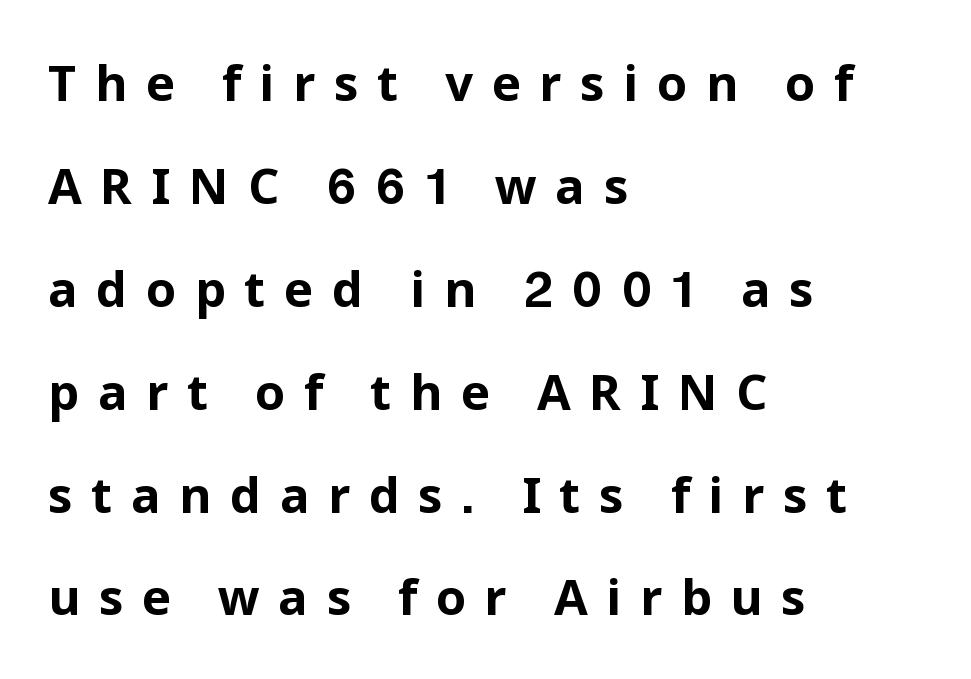
Q: Is the text bold? A: Yes.
Q: Is the text italic (slanted)? A: No, it is upright.
Q: Is the typeface a serif or a sans-serif typeface? A: Sans-serif.
Q: Is the text underlined? A: No.
Q: How is the paragraph aligned? A: Left-aligned.
Q: Is the spacing between letters normal or unusually wide? A: Unusually wide.
Q: Is the spacing between lines tight, normal or loose? A: Loose.
Q: Width (condensed, normal, or wide)? A: Normal.
Q: Stroke contrast? A: Low.
Q: x-height? A: Medium.
Q: Monospaced? A: No.
